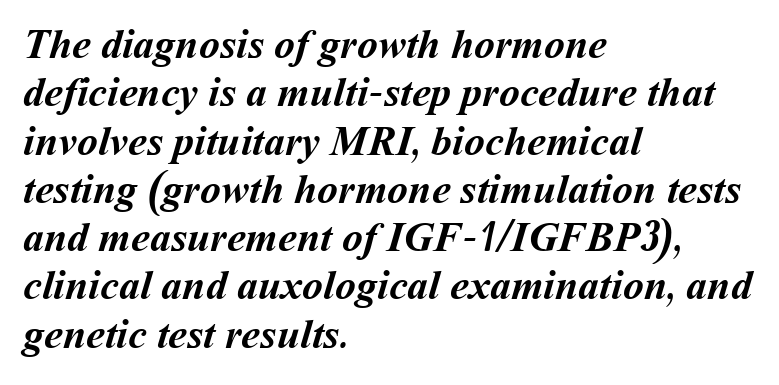
Q: Is the text bold? A: Yes.
Q: Is the text underlined? A: No.
Q: How is the paragraph aligned? A: Left-aligned.
Q: Is the spacing between letters normal or unusually wide? A: Normal.
Q: Is the spacing between lines tight, normal or loose? A: Tight.
Q: Width (condensed, normal, or wide)? A: Normal.
Q: Stroke contrast? A: Medium.
Q: x-height? A: Medium.
Q: Monospaced? A: No.
